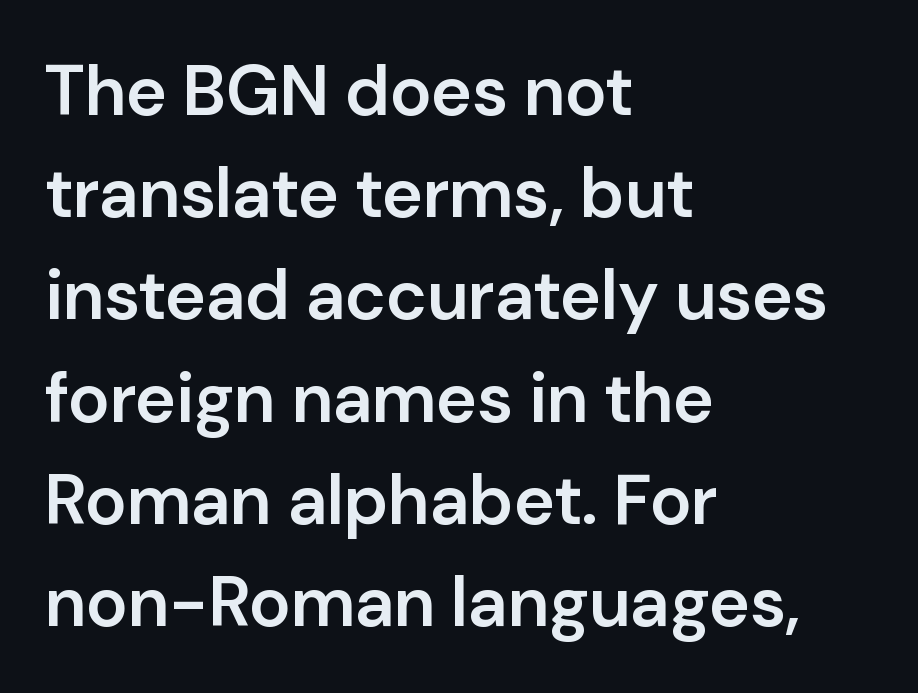
{"serif": "no", "italic": "no", "bold": "semi", "weight": "semibold", "width": "normal", "stroke_contrast": "low", "x_height": "medium", "monospaced": "no", "underline": "no", "align": "left", "line_spacing": "normal", "line_spacing_ratio": 1.46, "letter_spacing": "normal", "letter_spacing_em": 0.0, "glyph_px": 70}
